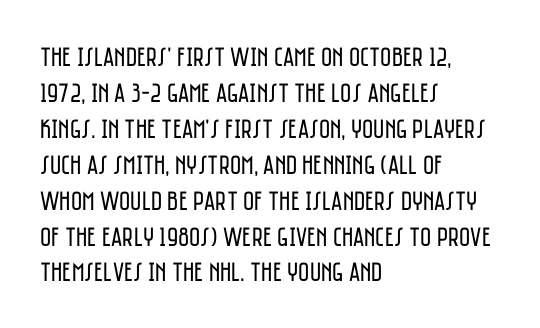
A clean baseline with only descenders dipping below it. The letters stand upright; this is a roman face. The letterforms sit shoulder to shoulder at normal distance. The compositor pushed each line to the left boundary.
